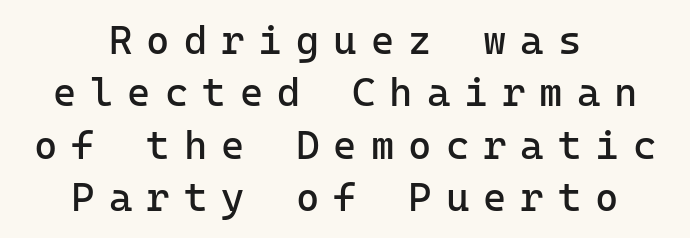
Has an underline been added? It has not. This sample is center-justified, so both line endings float freely. Every character sits straight up, as roman type does. This sample uses a sans-serif face. The font is comparable to plain body text, perhaps lighter.
